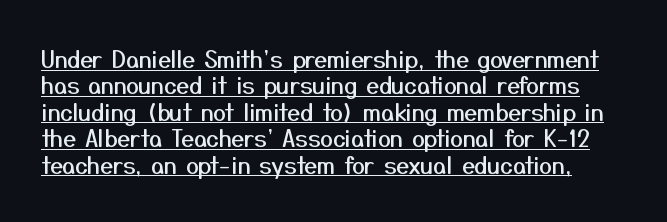
Q: Is the text italic (slanted)? A: No, it is upright.
Q: Is the text underlined? A: Yes.
Q: Is the spacing between letters normal or unusually wide? A: Normal.
Q: Is the spacing between lines tight, normal or loose? A: Tight.
